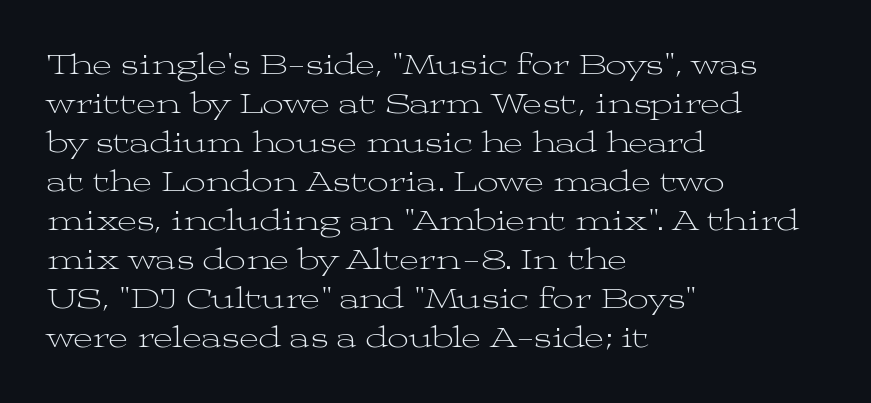
Is this a fixed-width face? No — the glyphs have proportional, varying widths. No italicization has been applied; the sample stays upright. The characters display serif detailing at their extremities. Stems here are at most as thick as an everyday book face. How are the letters spaced? Ordinarily, with no added tracking.
